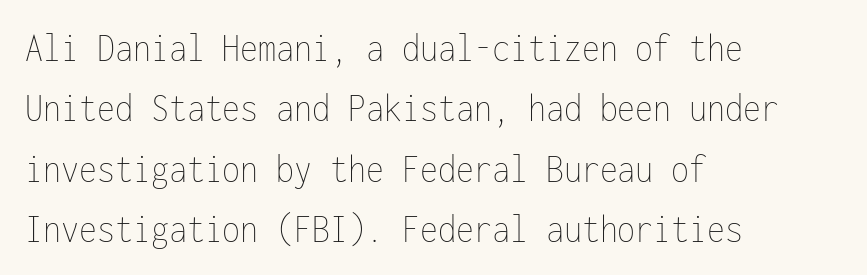
Think of a typewriter: that constant character pitch is what you see here. Characters remain perfectly vertical along every line. Descenders are the only things crossing below the line. In CSS terms this would be text-align: left.
